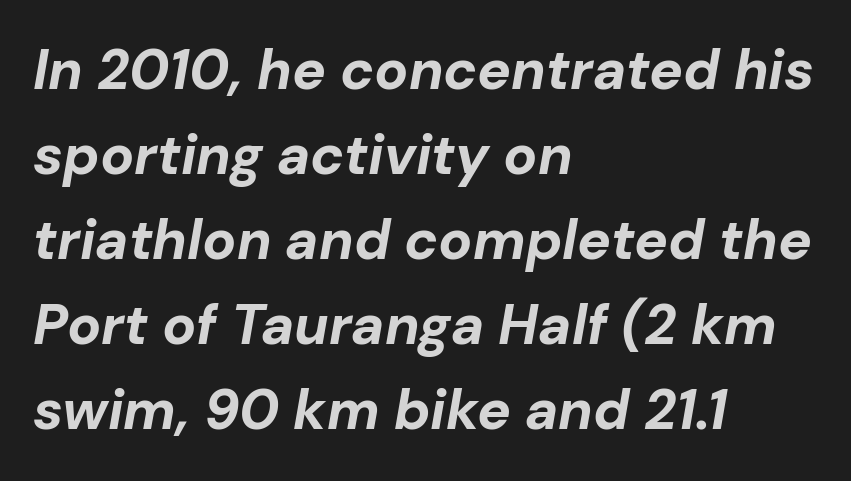
The image shows 56 px bold type, italic (leaning right); set left-aligned, normal line spacing (1.52x), normal letter spacing, not underlined; low stroke contrast and a medium x-height.
